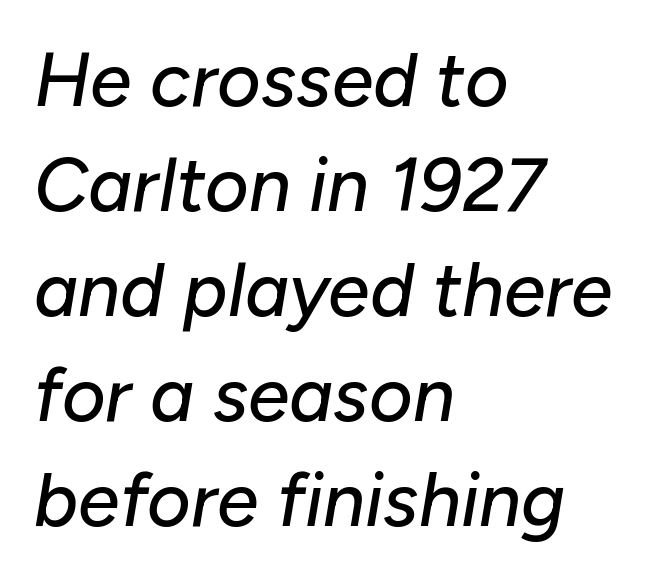
Q: Is the text italic (slanted)? A: Yes, it leans right by about 10 degrees.
Q: Is the text underlined? A: No.
Q: How is the paragraph aligned? A: Left-aligned.
Q: Is the spacing between letters normal or unusually wide? A: Normal.
Q: Is the spacing between lines tight, normal or loose? A: Normal.
Q: Width (condensed, normal, or wide)? A: Normal.
Q: Stroke contrast? A: Low.
Q: x-height? A: Medium.
Q: Monospaced? A: No.
